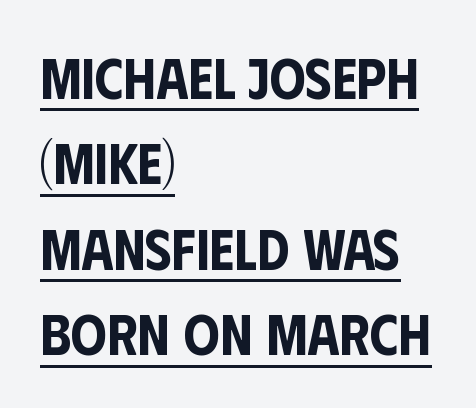
Q: Is the text italic (slanted)? A: No, it is upright.
Q: Is the typeface a serif or a sans-serif typeface? A: Sans-serif.
Q: Is the text underlined? A: Yes.
Q: How is the paragraph aligned? A: Left-aligned.
Q: Is the spacing between letters normal or unusually wide? A: Normal.
Q: Is the spacing between lines tight, normal or loose? A: Normal.
Q: Width (condensed, normal, or wide)? A: Condensed.
Q: Stroke contrast? A: Low.
Q: x-height? A: Large.
Q: Monospaced? A: No.
